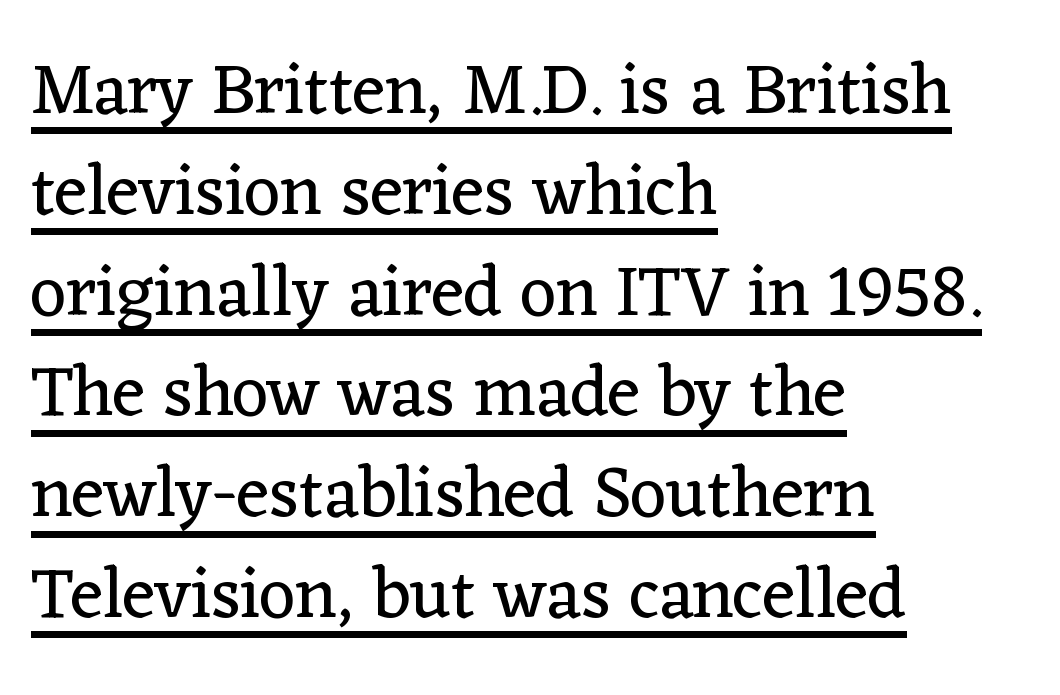
Q: Is the text bold? A: No.
Q: Is the text italic (slanted)? A: No, it is upright.
Q: Is the typeface a serif or a sans-serif typeface? A: Serif.
Q: Is the text underlined? A: Yes.
Q: How is the paragraph aligned? A: Left-aligned.
Q: Is the spacing between letters normal or unusually wide? A: Normal.
Q: Is the spacing between lines tight, normal or loose? A: Normal.
Q: Width (condensed, normal, or wide)? A: Normal.
Q: Stroke contrast? A: Low.
Q: x-height? A: Medium.
Q: Monospaced? A: No.
